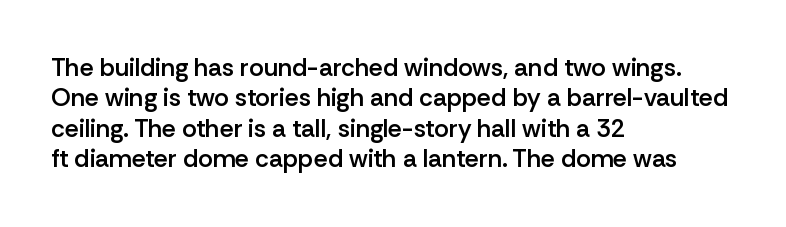
The image shows 25 px text type, upright; set left-aligned, line spacing 1.22x, normal letter spacing, not underlined.
